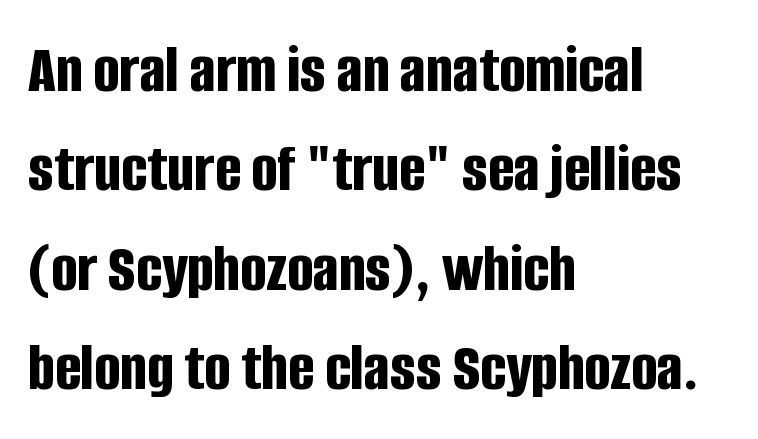
{"serif": "no", "italic": "no", "bold": "yes", "weight": "bold", "width": "condensed", "stroke_contrast": "low", "x_height": "large", "monospaced": "no", "underline": "no", "align": "left", "line_spacing": "normal", "line_spacing_ratio": 1.44, "letter_spacing": "normal", "letter_spacing_em": 0.0, "glyph_px": 69}
